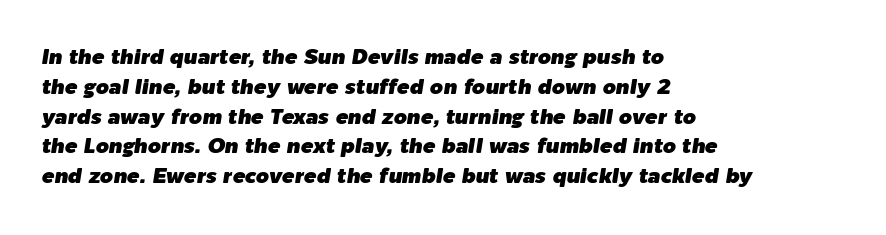
{"italic": "yes", "lean": "right", "slant_degrees": 9, "underline": "no", "align": "left", "line_spacing": "normal", "line_spacing_ratio": 1.42, "letter_spacing": "normal", "letter_spacing_em": 0.0, "glyph_px": 21}
